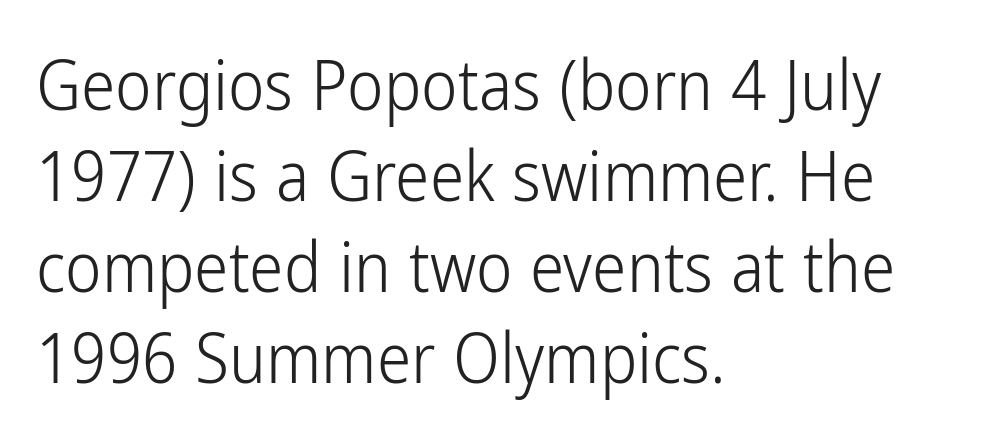
The axis of the letterforms is exactly vertical. The glyphs are unaccompanied by any horizontal stroke below them. Notice how the passage keeps a crisp vertical edge on the left only. Tracking here is standard; glyphs follow each other at the usual distance.
